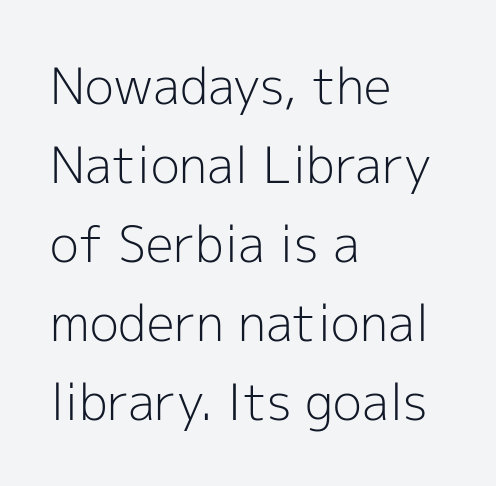
Q: Is the text bold? A: No.
Q: Is the text italic (slanted)? A: No, it is upright.
Q: Is the typeface a serif or a sans-serif typeface? A: Sans-serif.
Q: Is the text underlined? A: No.
Q: How is the paragraph aligned? A: Left-aligned.
Q: Is the spacing between letters normal or unusually wide? A: Normal.
Q: Is the spacing between lines tight, normal or loose? A: Normal.
Q: Width (condensed, normal, or wide)? A: Normal.
Q: x-height? A: Medium.
Q: Monospaced? A: No.
